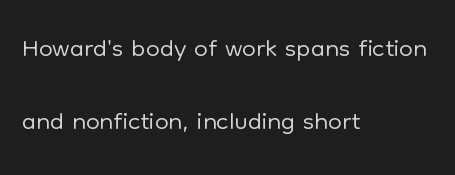
{"serif": "no", "italic": "no", "bold": "no", "weight": "light", "width": "normal", "stroke_contrast": "low", "x_height": "medium", "monospaced": "no", "underline": "no", "align": "left", "line_spacing_ratio": 1.87, "letter_spacing": "normal", "letter_spacing_em": 0.0, "glyph_px": 39}
